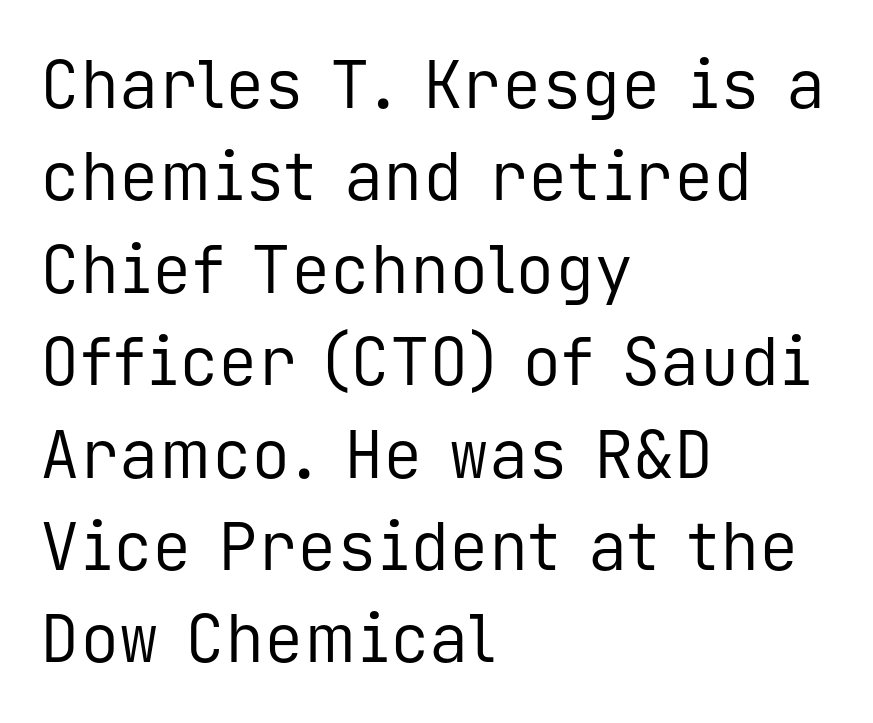
The image shows 66 px regular-weight sans-serif type, upright, monospaced; set left-aligned, normal line spacing (1.4x), normal letter spacing, not underlined; low stroke contrast and a medium x-height.
